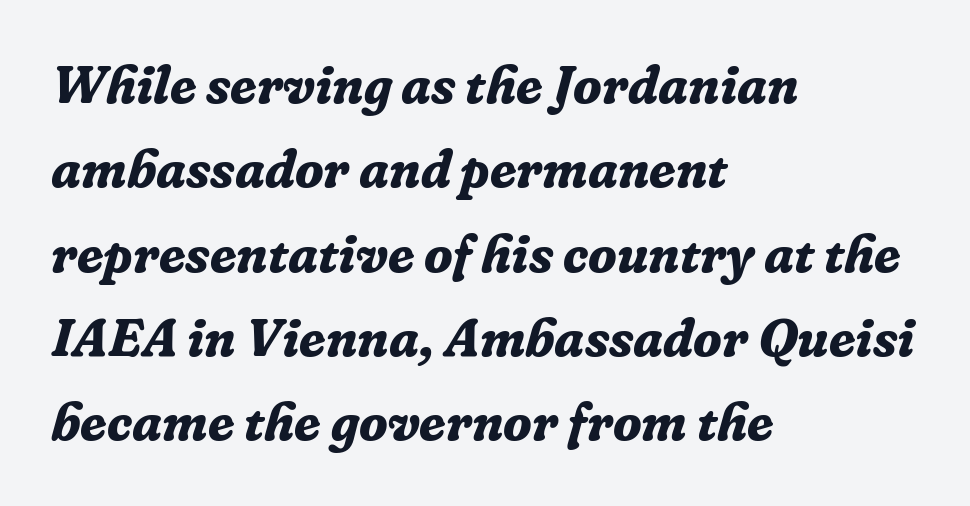
The image shows 53 px bold serif type, italic (leaning right); set left-aligned, normal line spacing (1.59x), normal letter spacing, not underlined; low stroke contrast and a medium x-height.
